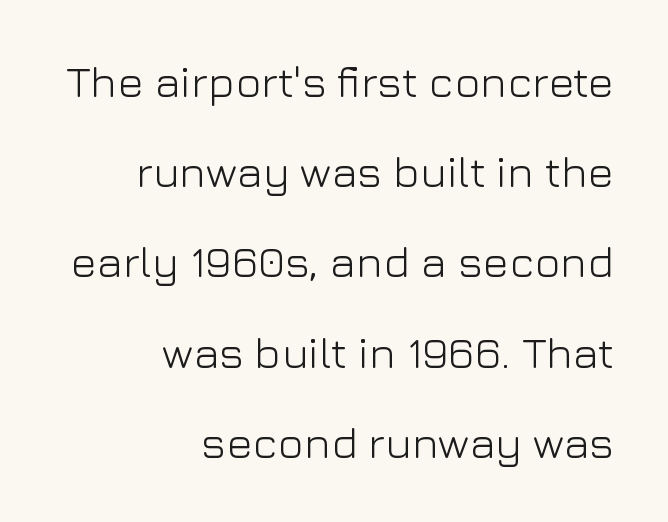
The characters display no serif detailing; their extremities are plain. Does the leading feel generous? Absolutely, it's lavish. A flush-right, rag-left setting is used for this passage. The strip under each line holds only bare page. The passage shown is typed in a proportional face where columns would drift.
